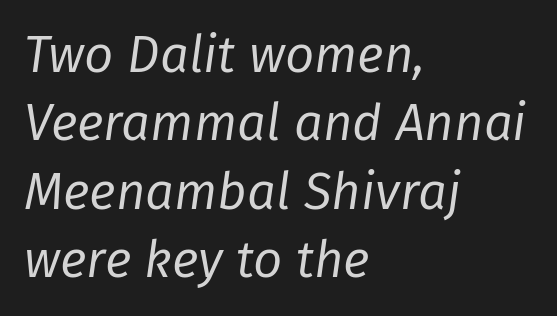
Q: Is the text bold? A: No.
Q: Is the text italic (slanted)? A: Yes, it leans right by about 8 degrees.
Q: Is the text underlined? A: No.
Q: How is the paragraph aligned? A: Left-aligned.
Q: Is the spacing between letters normal or unusually wide? A: Normal.
Q: Is the spacing between lines tight, normal or loose? A: Normal.
Q: Width (condensed, normal, or wide)? A: Normal.
Q: Stroke contrast? A: Low.
Q: x-height? A: Medium.
Q: Monospaced? A: No.
